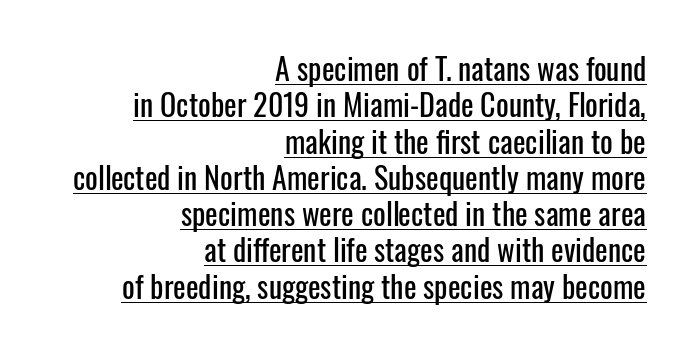
Look at the bottom of the vertical strokes: they stop flat, with no serifs. The passage shown has conventional tracking throughout. Honestly, the underline is the first thing you notice here. These lines are rendered in a variable-pitch font.
